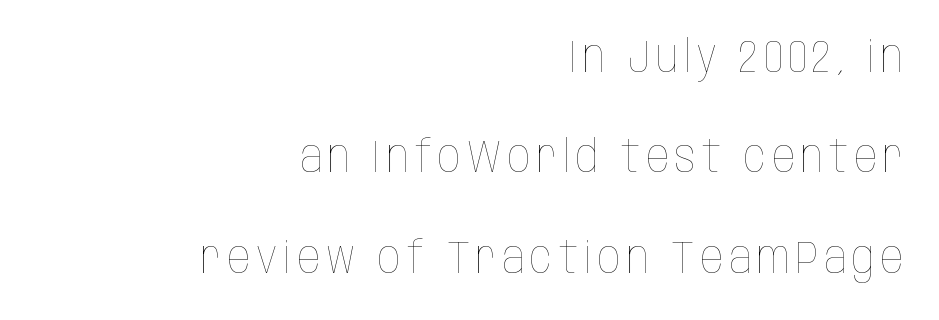
Q: Is the text bold? A: No.
Q: Is the text italic (slanted)? A: No, it is upright.
Q: Is the text underlined? A: No.
Q: How is the paragraph aligned? A: Right-aligned.
Q: Is the spacing between lines tight, normal or loose? A: Loose.
Q: Width (condensed, normal, or wide)? A: Condensed.
Q: Stroke contrast? A: Low.
Q: x-height? A: Large.
Q: Monospaced? A: No.
